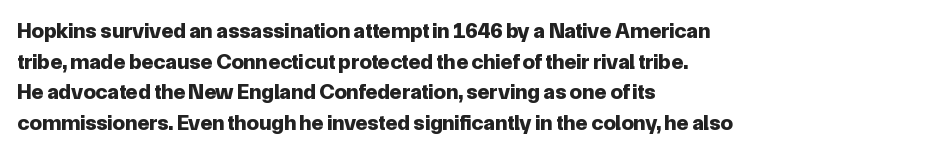
{"italic": "no", "bold": "yes", "underline": "no", "align": "left", "line_spacing": "normal", "line_spacing_ratio": 1.39, "letter_spacing": "normal", "letter_spacing_em": 0.0, "glyph_px": 22}
